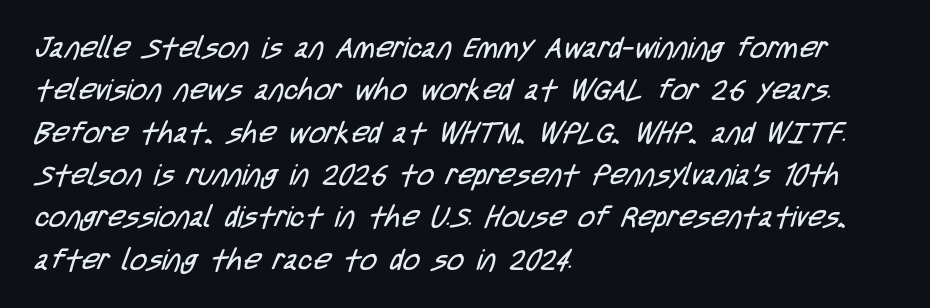
Q: Is the text bold? A: No.
Q: Is the typeface a serif or a sans-serif typeface? A: Sans-serif.
Q: Is the text underlined? A: No.
Q: How is the paragraph aligned? A: Left-aligned.
Q: Is the spacing between letters normal or unusually wide? A: Normal.
Q: Is the spacing between lines tight, normal or loose? A: Normal.
Q: Width (condensed, normal, or wide)? A: Condensed.
Q: Stroke contrast? A: Low.
Q: x-height? A: Large.
Q: Monospaced? A: No.
